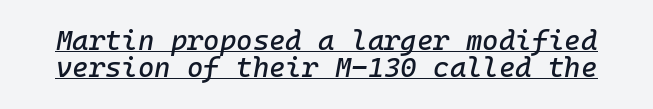
{"italic": "yes", "lean": "right", "slant_degrees": 10, "width": "normal", "stroke_contrast": "low", "x_height": "medium", "underline": "yes", "line_spacing": "tight", "line_spacing_ratio": 0.97, "letter_spacing": "normal", "letter_spacing_em": 0.0, "glyph_px": 28}
